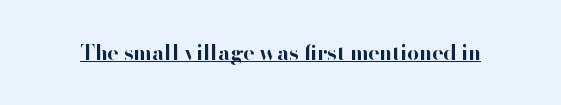
Emphasis is given by a line drawn under the lettering. Weight: bold. Honestly, the letter spacing is just normal — you wouldn't notice it. Is there any slant? The stems are plumb.
